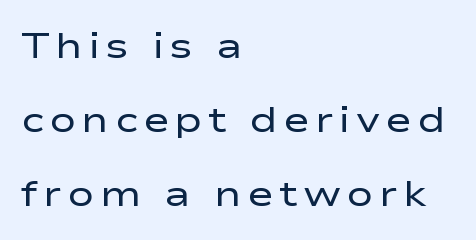
{"serif": "no", "italic": "no", "bold": "no", "weight": "regular", "width": "wide", "stroke_contrast": "low", "x_height": "medium", "monospaced": "no", "underline": "no", "align": "left", "line_spacing": "loose", "line_spacing_ratio": 2.05, "glyph_px": 36}
